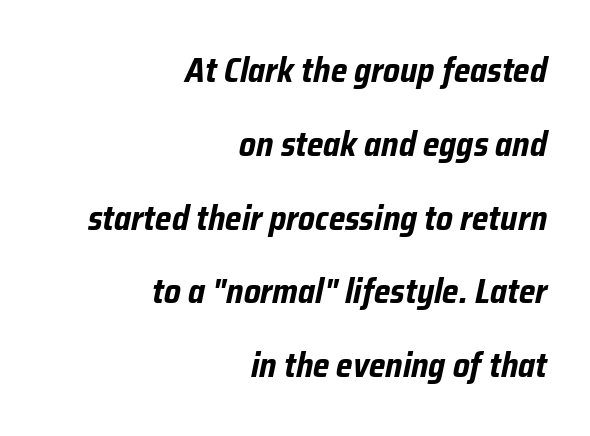
{"italic": "yes", "lean": "right", "slant_degrees": 12, "bold": "yes", "weight": "bold", "width": "condensed", "stroke_contrast": "low", "x_height": "medium", "monospaced": "no", "underline": "no", "align": "right", "line_spacing": "loose", "line_spacing_ratio": 2.17, "letter_spacing": "normal", "letter_spacing_em": 0.0, "glyph_px": 34}
